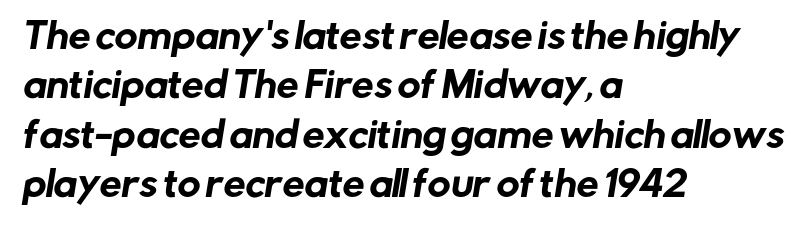
The image shows 35 px sans-serif type; set left-aligned, normal line spacing (1.41x), normal letter spacing, not underlined; low stroke contrast and a medium x-height.
